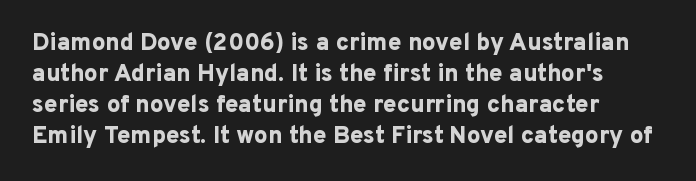
Q: Is the text bold? A: Yes.
Q: Is the text italic (slanted)? A: No, it is upright.
Q: Is the text underlined? A: No.
Q: How is the paragraph aligned? A: Left-aligned.
Q: Is the spacing between letters normal or unusually wide? A: Normal.
Q: Is the spacing between lines tight, normal or loose? A: Normal.
